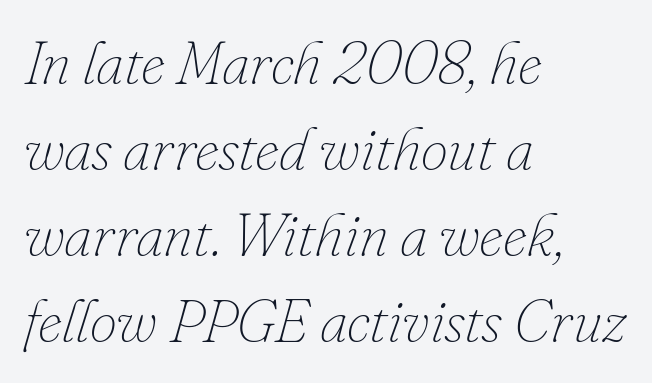
The image shows 61 px thin type, italic (leaning right); set left-aligned, normal line spacing (1.41x), normal letter spacing, not underlined; low stroke contrast and a small x-height.
